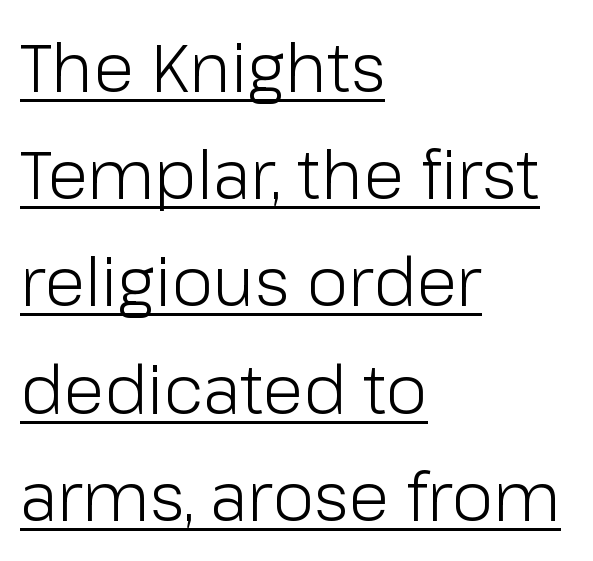
The image shows 67 px light sans-serif type, upright; set left-aligned, normal line spacing (1.6x), normal letter spacing, underlined; low stroke contrast and a medium x-height.
